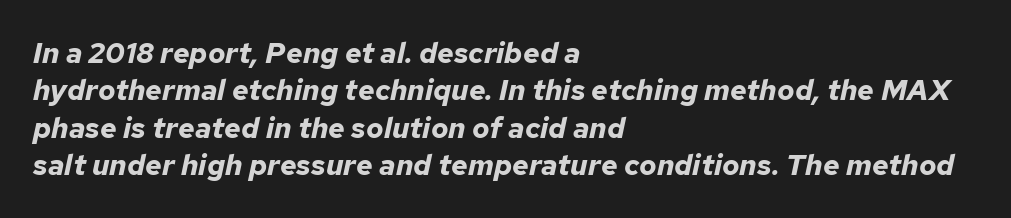
Baseline-to-baseline distance is the conventional proportion of letter height. Pretty heavy lettering here — definitely bold. The glyphs look as if they've been sheared to an angle. Casual observation: everything's shoved over to the left.
